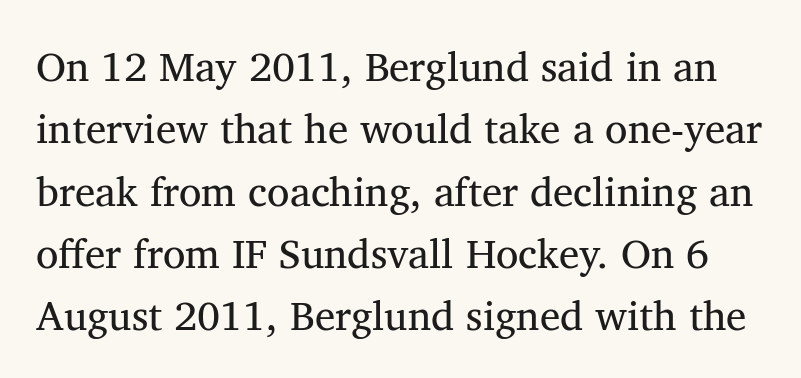
{"serif": "yes", "italic": "no", "bold": "no", "weight": "regular", "width": "normal", "stroke_contrast": "medium", "x_height": "medium", "monospaced": "no", "underline": "no", "line_spacing": "normal", "line_spacing_ratio": 1.52, "letter_spacing": "normal", "letter_spacing_em": 0.0, "glyph_px": 41}
